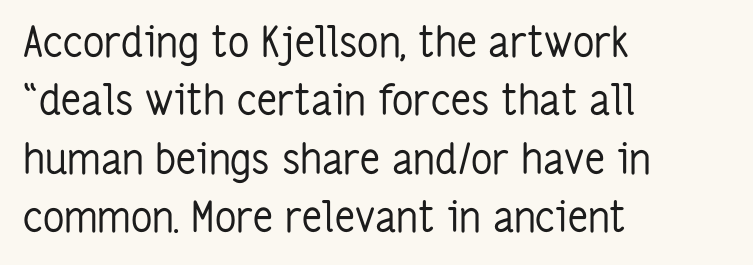
Notice how the stems are strictly vertical — no italics here. A typesetter would call this proportional, since set widths differ per character. Visually the block forms a straight wall on the left and a jagged coastline on the right. The letters look calm and open, with moderate or lighter stems.
